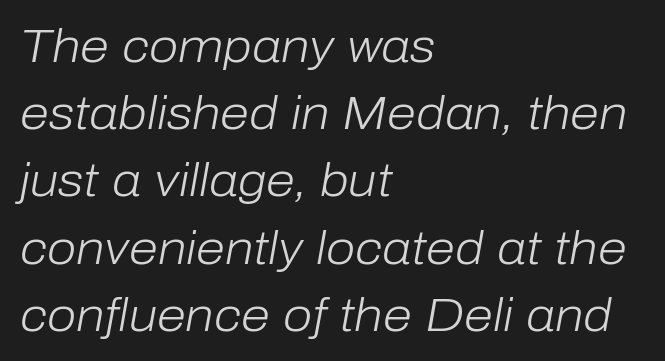
The words here are not underlined. Line starts are locked; line ends wander. Is this a fixed-width face? No — the glyphs have proportional, varying widths. Honestly, the letter spacing is just normal — you wouldn't notice it. Is the stroke heavy? The answer is a plain regular-or-lighter. Horizontal bands of white between lines are of average thickness.
